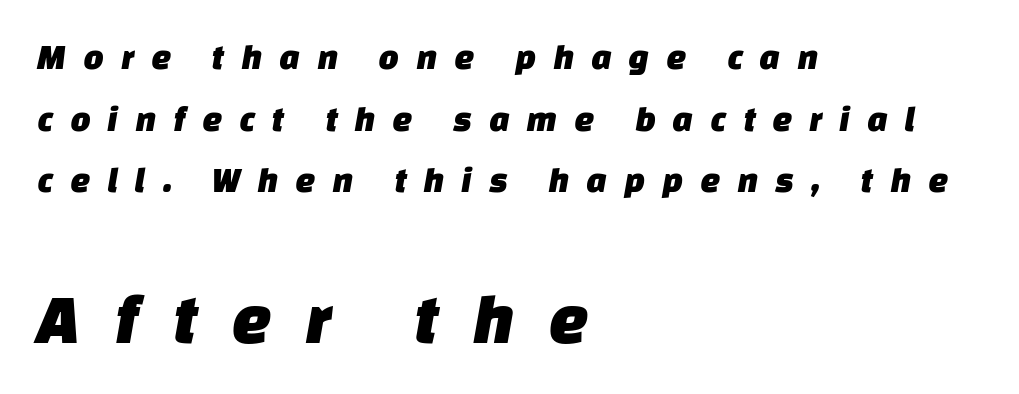
Plain, unruled lines of type. A student would call this left alignment; a typographer would say flush left, rag right. These lines are rendered in a variable-pitch font. The line texture is sparse and dotted thanks to wide tracking. This is sans-serif lettering, the kind often seen on screens and signage.
